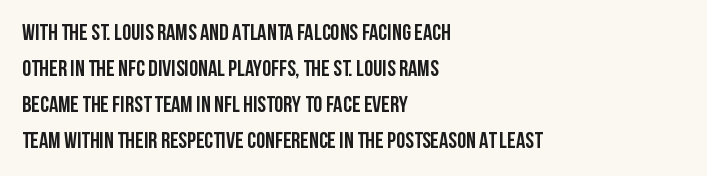
Q: Is the text bold? A: Yes.
Q: Is the text italic (slanted)? A: No, it is upright.
Q: Is the text underlined? A: No.
Q: How is the paragraph aligned? A: Left-aligned.
Q: Is the spacing between letters normal or unusually wide? A: Normal.
Q: Is the spacing between lines tight, normal or loose? A: Normal.
